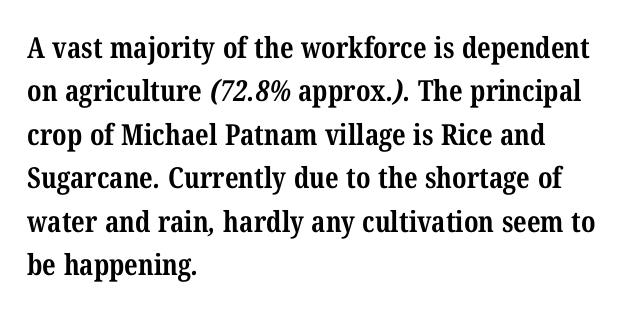
Q: Is the text bold? A: Yes.
Q: Is the typeface a serif or a sans-serif typeface? A: Serif.
Q: Is the text underlined? A: No.
Q: How is the paragraph aligned? A: Left-aligned.
Q: Is the spacing between letters normal or unusually wide? A: Normal.
Q: Is the spacing between lines tight, normal or loose? A: Normal.
Q: Width (condensed, normal, or wide)? A: Condensed.
Q: Stroke contrast? A: Medium.
Q: x-height? A: Medium.
Q: Monospaced? A: No.
